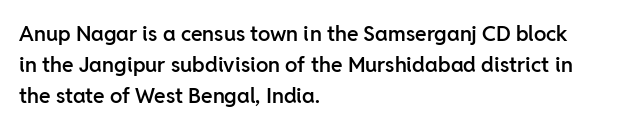
Observe the ordinary spacing: letters are neighbours, not strangers. Which margin do the lines hug? The left one — the right edge is uneven. Compared with typical paragraphs, the rows here are spaced about the same. Notice how the stems are strictly vertical — no italics here. Compared with an ordinary text face, these strokes are moderately heavier — a semibold. Clear beneath every line of the passage.
